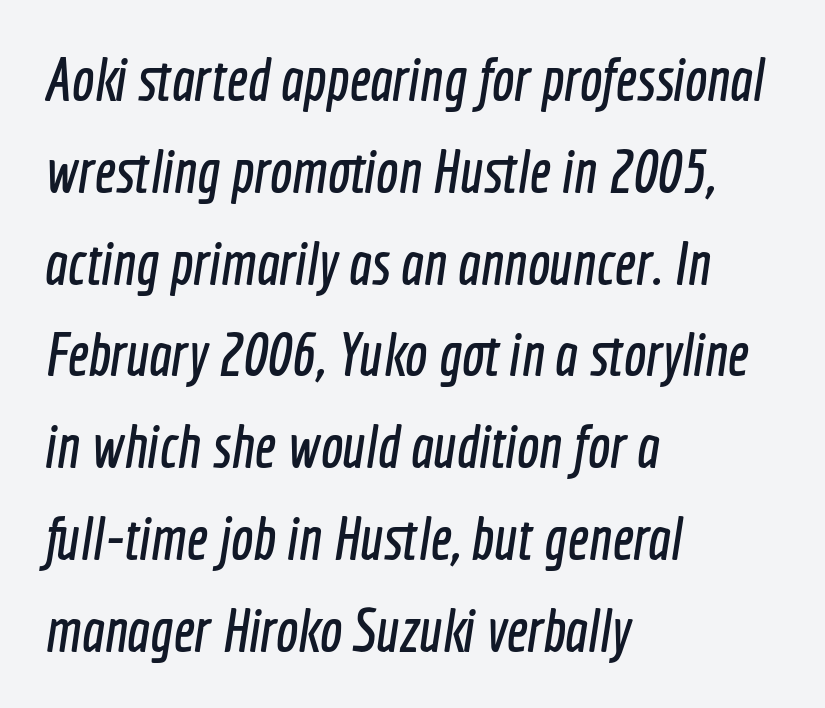
Q: Is the typeface a serif or a sans-serif typeface? A: Sans-serif.
Q: Is the text underlined? A: No.
Q: How is the paragraph aligned? A: Left-aligned.
Q: Is the spacing between letters normal or unusually wide? A: Normal.
Q: Is the spacing between lines tight, normal or loose? A: Normal.
Q: Width (condensed, normal, or wide)? A: Condensed.
Q: x-height? A: Medium.
Q: Monospaced? A: No.
